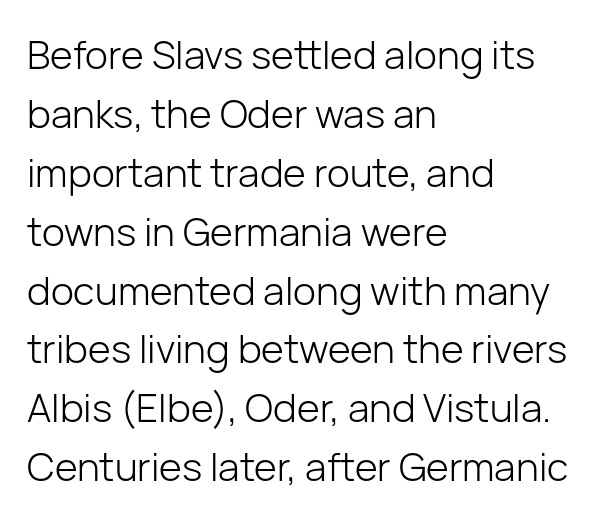
{"serif": "no", "italic": "no", "bold": "no", "weight": "light", "width": "normal", "stroke_contrast": "low", "x_height": "medium", "monospaced": "no", "underline": "no", "align": "left", "line_spacing": "normal", "line_spacing_ratio": 1.51, "letter_spacing": "normal", "letter_spacing_em": 0.0, "glyph_px": 39}
